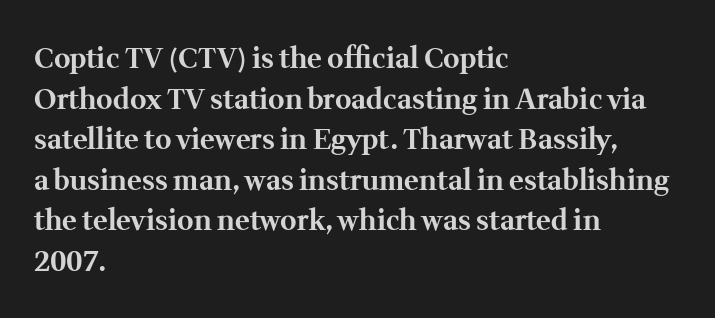
The paragraph shown leans on its left margin. Rule under the text: the space is simply empty. Designer's note — italics off, roman on. The face used here is rendered with its standard letterfit. The rendering uses natural spacing where letterforms have individual widths.
